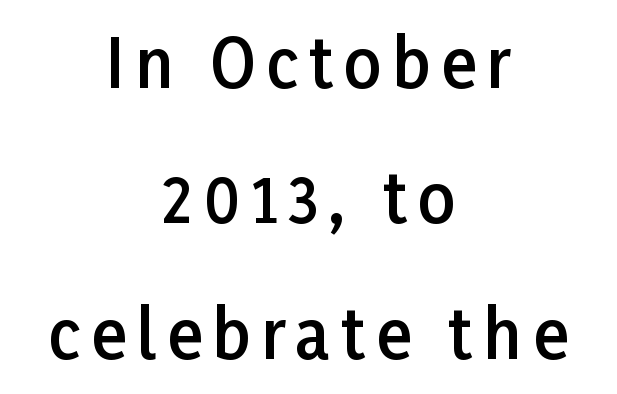
Q: Is the text bold? A: Semi-bold.
Q: Is the text italic (slanted)? A: No, it is upright.
Q: Is the typeface a serif or a sans-serif typeface? A: Sans-serif.
Q: Is the text underlined? A: No.
Q: How is the paragraph aligned? A: Centered.
Q: Is the spacing between lines tight, normal or loose? A: Loose.
Q: Width (condensed, normal, or wide)? A: Normal.
Q: Stroke contrast? A: Low.
Q: x-height? A: Medium.
Q: Monospaced? A: No.
